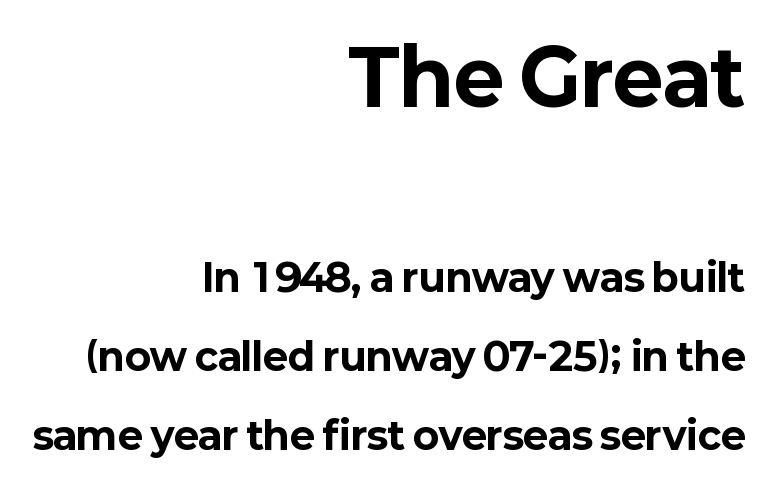
Q: Is the text bold? A: Yes.
Q: Is the text italic (slanted)? A: No, it is upright.
Q: Is the typeface a serif or a sans-serif typeface? A: Sans-serif.
Q: Is the text underlined? A: No.
Q: How is the paragraph aligned? A: Right-aligned.
Q: Is the spacing between letters normal or unusually wide? A: Normal.
Q: Is the spacing between lines tight, normal or loose? A: Loose.
Q: Which block of text is set in a larger size, the first (top) or the second (bottom)? A: The first (top) one.
Q: Width (condensed, normal, or wide)? A: Normal.
Q: Stroke contrast? A: Low.
Q: x-height? A: Medium.
Q: Monospaced? A: No.
